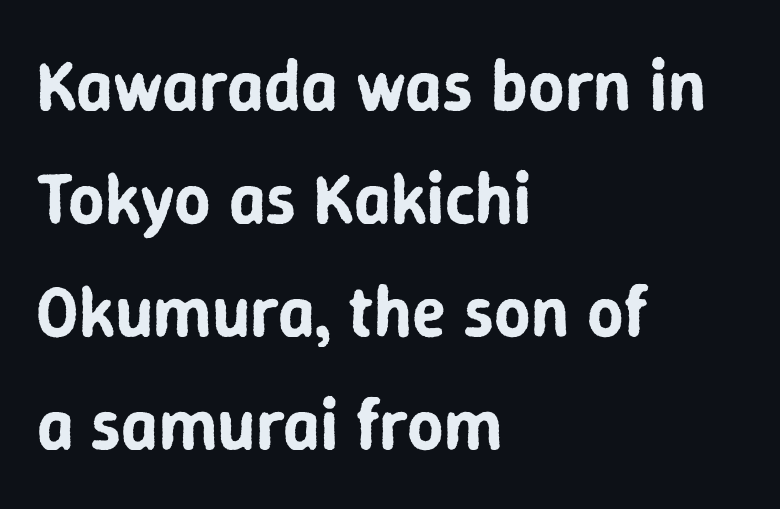
Q: Is the text italic (slanted)? A: No, it is upright.
Q: Is the typeface a serif or a sans-serif typeface? A: Sans-serif.
Q: Is the text underlined? A: No.
Q: How is the paragraph aligned? A: Left-aligned.
Q: Is the spacing between letters normal or unusually wide? A: Normal.
Q: Is the spacing between lines tight, normal or loose? A: Normal.
Q: Width (condensed, normal, or wide)? A: Normal.
Q: Stroke contrast? A: Low.
Q: x-height? A: Medium.
Q: Monospaced? A: No.
